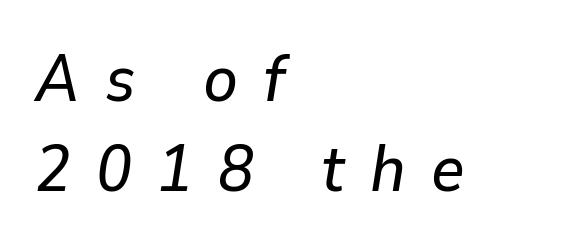
The image shows 65 px text type, italic (leaning right); set left-aligned, normal line spacing (1.38x), unusually wide letter spacing (+0.39 em), not underlined; low stroke contrast and a medium x-height.
